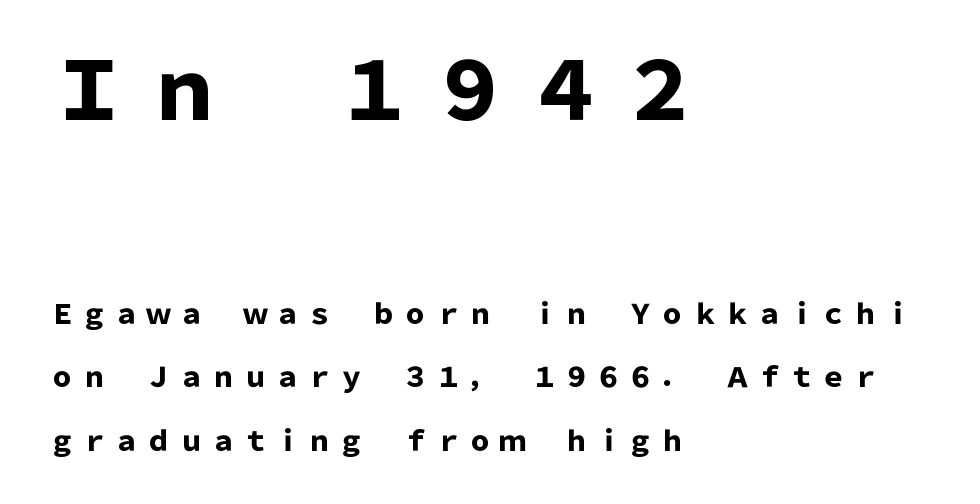
Unlike italic type, these characters show no tilt at all. Serif or sans? Sans — the stroke terminals are bare. Caption: upper text group enlarged, lower text group reduced. Check the space under the baseline: it is left empty. Left-aligned paragraph, ragged on the right.
